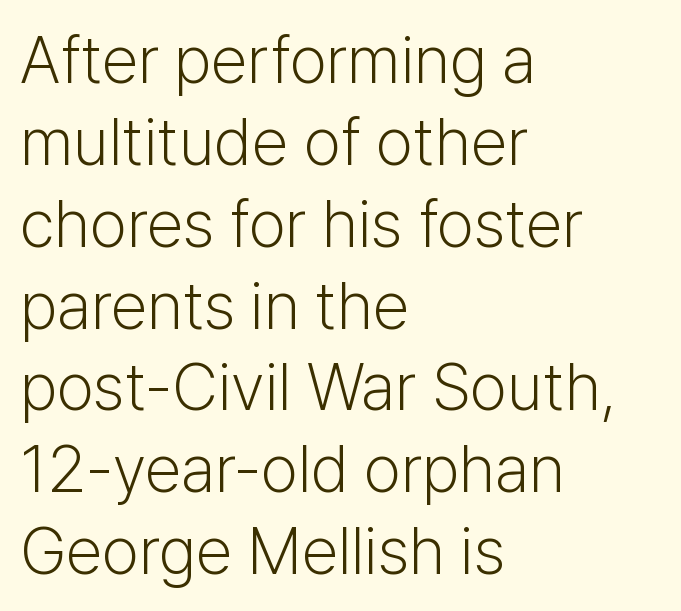
Designer's note — italics off, roman on. The typeface has the unassuming heft of standard copy or less. The paragraph has a hard left edge and a soft right edge. The rendering shows plain stroke endings on the letterforms — a sans-serif design.
